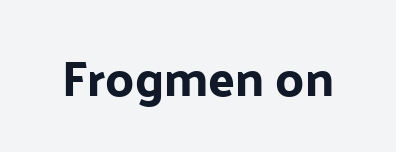
Glyph-to-glyph distance matches everyday printed text. A sans-serif font was chosen for this passage. Unmarked baselines from the first word to the last. The typography opts for an upright posture over an oblique one.
